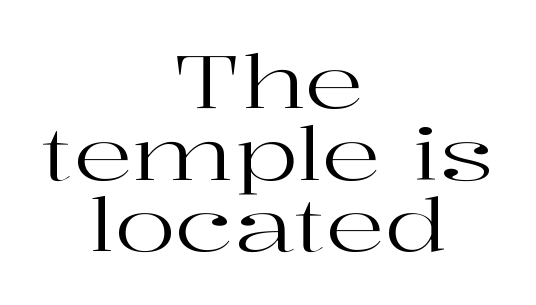
{"serif": "yes", "italic": "no", "bold": "no", "weight": "regular", "width": "wide", "stroke_contrast": "high", "x_height": "medium", "monospaced": "no", "underline": "no", "align": "center", "line_spacing": "tight", "line_spacing_ratio": 0.98, "letter_spacing": "normal", "letter_spacing_em": 0.0, "glyph_px": 73}
